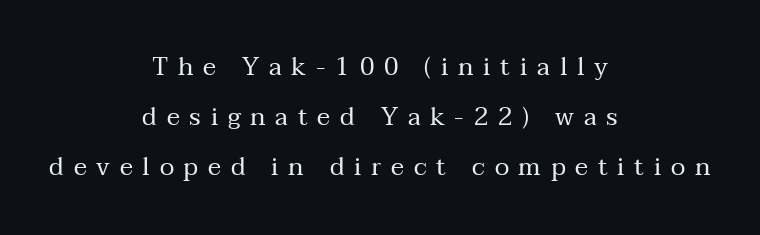
{"italic": "no", "bold": "no", "underline": "no", "align": "center", "line_spacing": "loose", "line_spacing_ratio": 2.01, "letter_spacing": "wide", "letter_spacing_em": 0.39, "glyph_px": 25}
